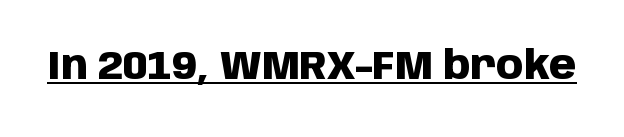
{"serif": "no", "italic": "no", "bold": "yes", "weight": "heavy", "width": "normal", "stroke_contrast": "low", "x_height": "large", "monospaced": "no", "underline": "yes", "letter_spacing": "normal", "letter_spacing_em": 0.0, "glyph_px": 39}
